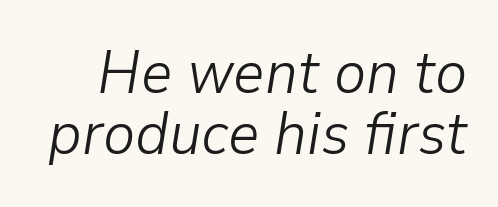
{"italic": "yes", "lean": "right", "slant_degrees": 9, "bold": "no", "weight": "light", "width": "normal", "stroke_contrast": "low", "x_height": "medium", "monospaced": "no", "underline": "no", "line_spacing": "tight", "line_spacing_ratio": 1.0, "letter_spacing": "normal", "letter_spacing_em": 0.0, "glyph_px": 61}
